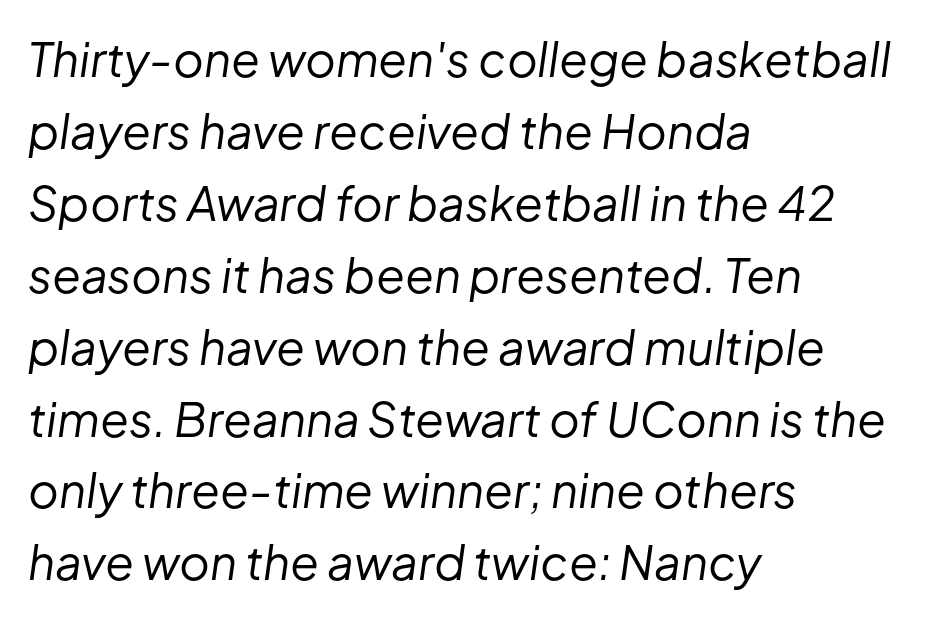
If you drew a line through each stem, it would be angled. The zone under the glyphs is completely vacant. Each letter keeps its own natural width here, so spacing adapts to shape. Vertical stems look standard width or narrower in stroke.
